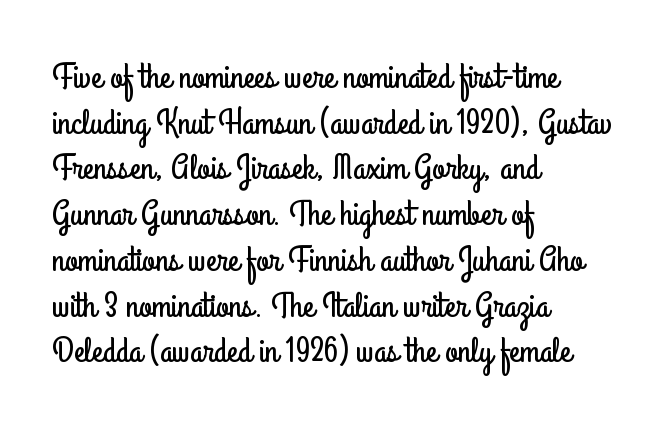
Q: Is the typeface a serif or a sans-serif typeface? A: Sans-serif.
Q: Is the text underlined? A: No.
Q: How is the paragraph aligned? A: Left-aligned.
Q: Is the spacing between letters normal or unusually wide? A: Normal.
Q: Is the spacing between lines tight, normal or loose? A: Normal.
Q: Width (condensed, normal, or wide)? A: Condensed.
Q: Stroke contrast? A: Low.
Q: x-height? A: Small.
Q: Monospaced? A: No.
